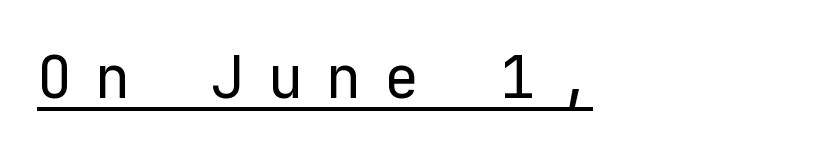
The image shows 59 px regular-weight sans-serif type, upright, monospaced; set left-aligned, unusually wide letter spacing (+0.38 em), underlined; low stroke contrast and a medium x-height.
